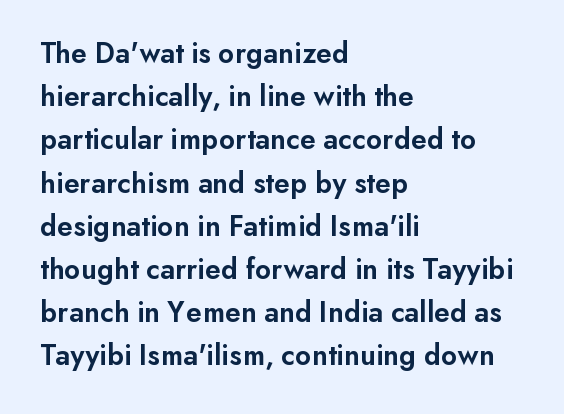
The block of text has a typical density, with ordinary space between rows. A bare baseline throughout the passage. The typography opts for an upright posture over an oblique one. The rendering uses natural spacing where letterforms have individual widths. The typeface chosen for these lines omits serifs.
